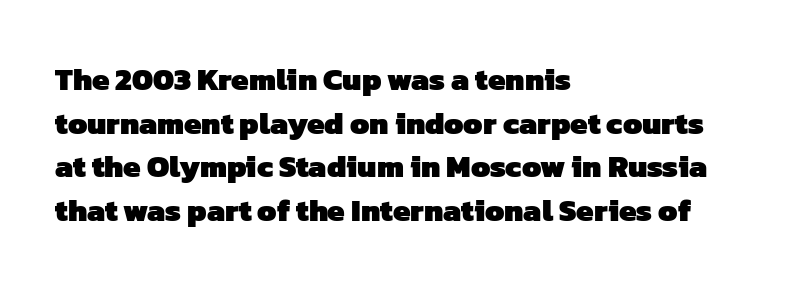
The image shows 31 px heavy sans-serif type; set left-aligned, normal line spacing (1.41x), normal letter spacing, not underlined; low stroke contrast and a medium x-height.
